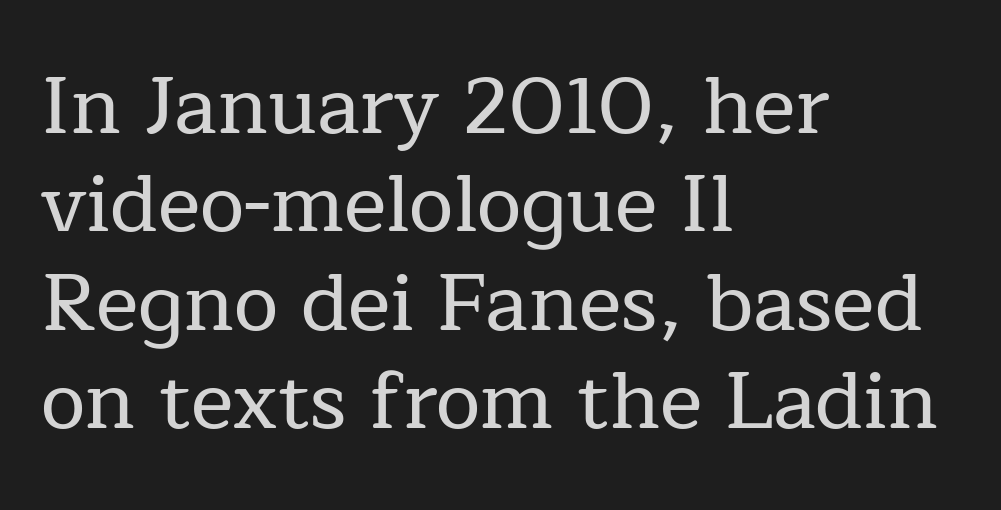
{"serif": "yes", "italic": "no", "width": "normal", "stroke_contrast": "low", "x_height": "medium", "monospaced": "no", "underline": "no", "align": "left", "line_spacing_ratio": 1.23, "letter_spacing": "normal", "letter_spacing_em": 0.0, "glyph_px": 80}
